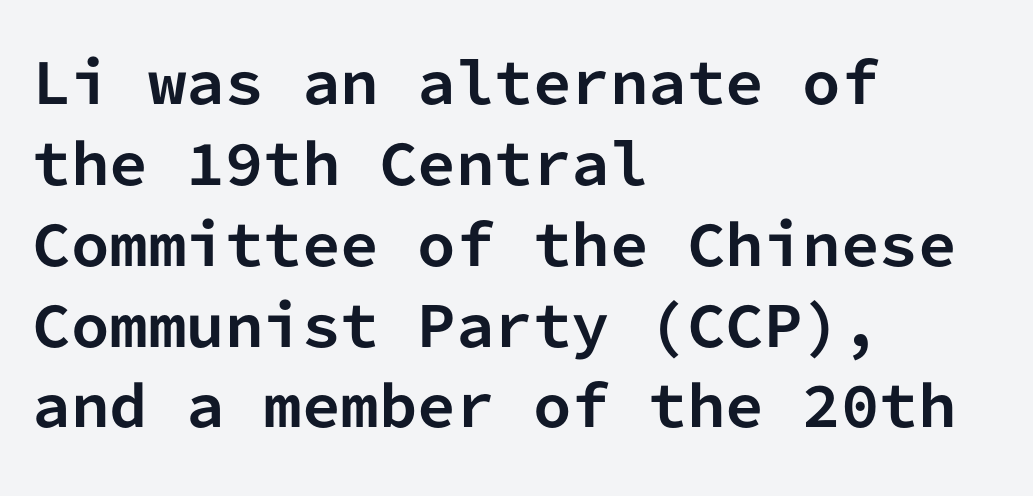
The image shows 55 px bold sans-serif type, upright, monospaced; set left-aligned, normal line spacing (1.47x), normal letter spacing, not underlined; low stroke contrast and a medium x-height.
